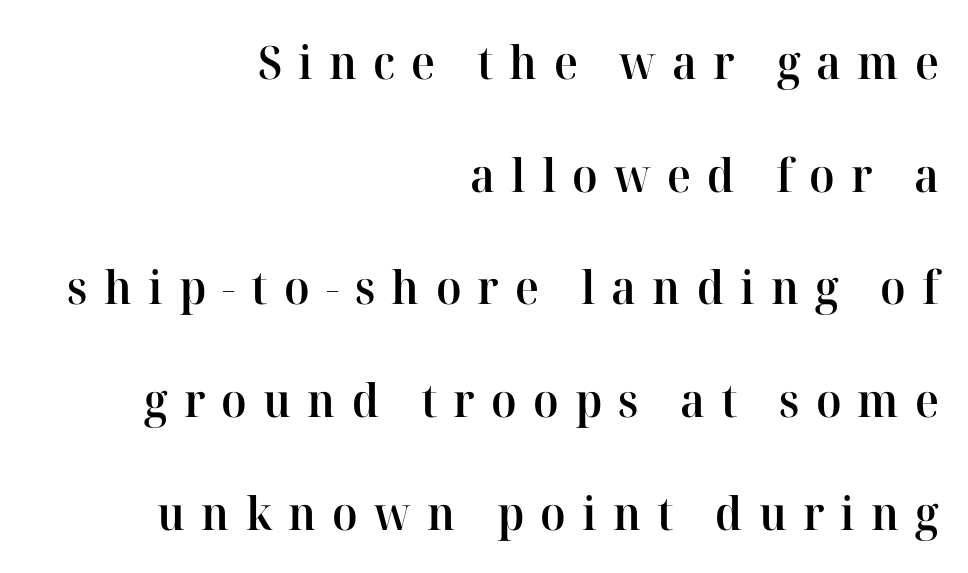
{"serif": "yes", "italic": "no", "bold": "semi", "weight": "semibold", "width": "normal", "stroke_contrast": "high", "x_height": "medium", "monospaced": "no", "underline": "no", "align": "right", "line_spacing": "loose", "line_spacing_ratio": 2.45, "letter_spacing": "wide", "letter_spacing_em": 0.35, "glyph_px": 46}
